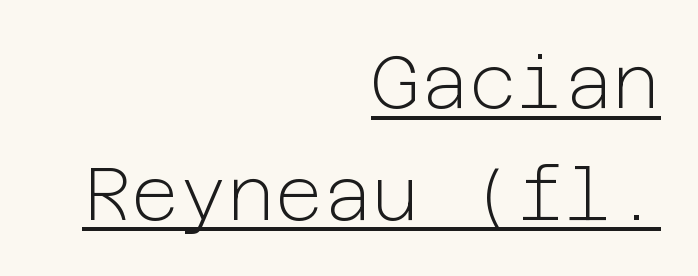
Rows of type keep a routine distance in the vertical direction. Typographically, this falls in the sans-serif category. In CSS terms this would be text-align: right. A quiet, ordinary-to-light weight characterises the typeface. What decoration does the sample have? An underline. Glyph-to-glyph distance matches everyday printed text.
